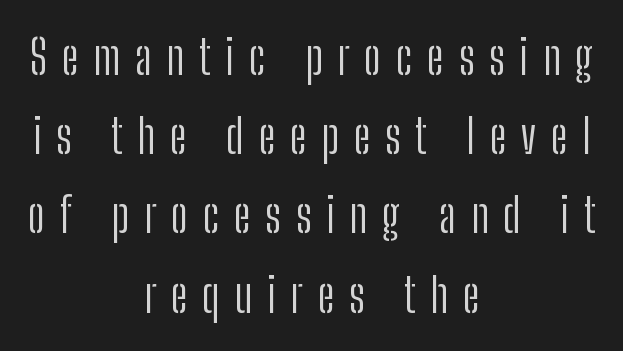
The image shows 48 px light, condensed sans-serif type, upright; set centered, normal line spacing (1.65x), unusually wide letter spacing (+0.31 em), not underlined; low stroke contrast and a medium x-height.
